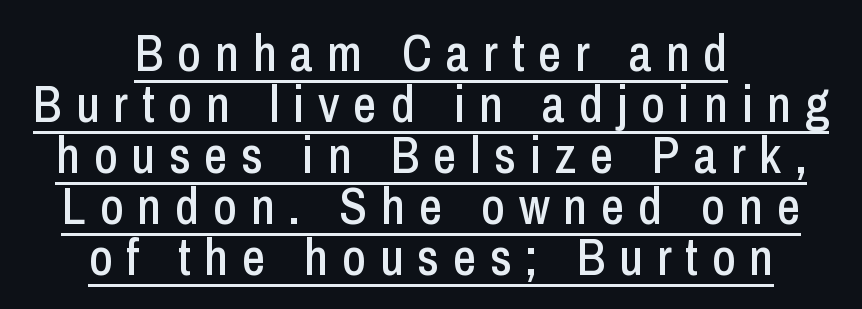
In terms of posture, this sample is upright. The type is letterspaced generously, with wide tracking. The text block is weighted toward neither margin, spreading evenly from the middle. A sans-serif font was chosen for this passage. Cramped leading. The face used here appears with an underline applied.
